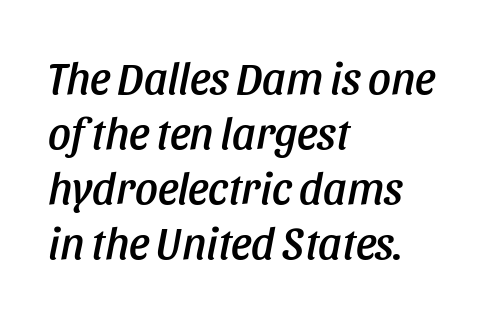
Q: Is the text italic (slanted)? A: Yes, it leans right by about 11 degrees.
Q: Is the text underlined? A: No.
Q: How is the paragraph aligned? A: Left-aligned.
Q: Is the spacing between letters normal or unusually wide? A: Normal.
Q: Width (condensed, normal, or wide)? A: Condensed.
Q: Stroke contrast? A: Low.
Q: x-height? A: Large.
Q: Monospaced? A: No.
